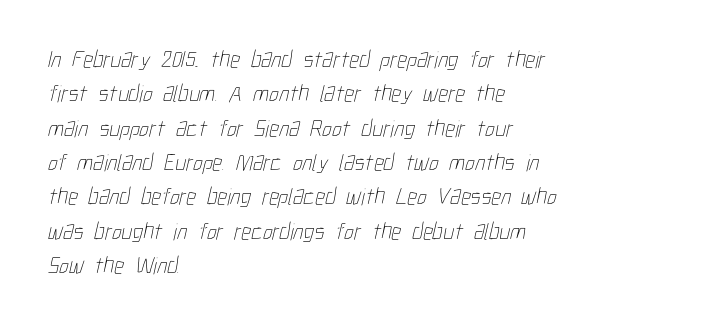
{"bold": "no", "underline": "no", "align": "left", "line_spacing": "normal", "line_spacing_ratio": 1.43, "letter_spacing": "normal", "letter_spacing_em": 0.0, "glyph_px": 24}
